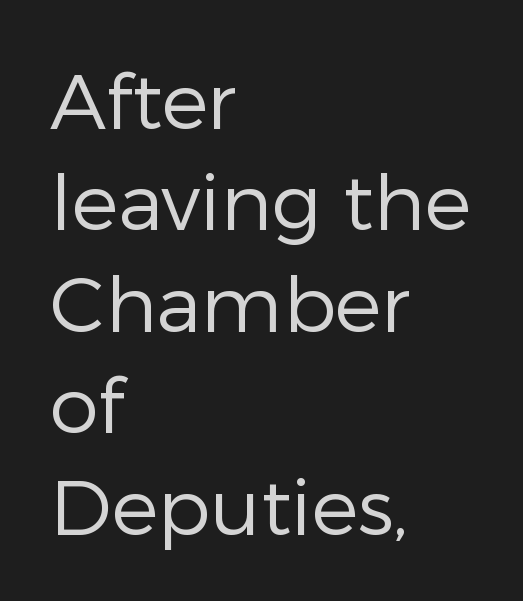
The passage shown stacks its lines at a standard gap. Does the lettering tilt? It doesn't — this is upright. The weight would be labelled regular, book, light, or lighter still. Typeset ragged right — the left edge is the straight one. These lines are rendered in a variable-pitch font. The passage shown is not underscored anywhere.
